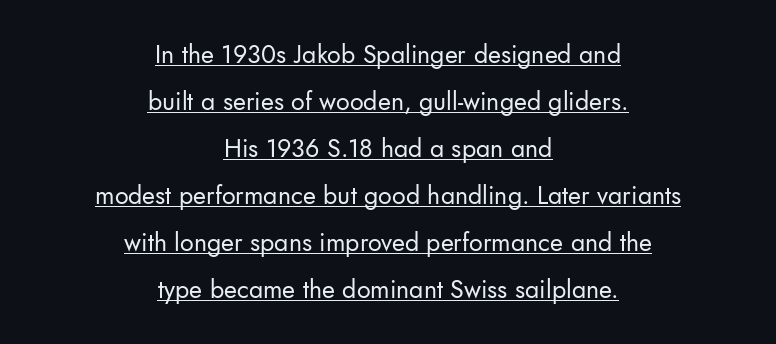
Counters stay open thanks to moderate or lighter strokes. Characters follow at the spacing the type designer built in. Caption: multi-line text, centered on the measure. This sample carries an underscore along the baseline area. This is the regular roman posture of the typeface.
